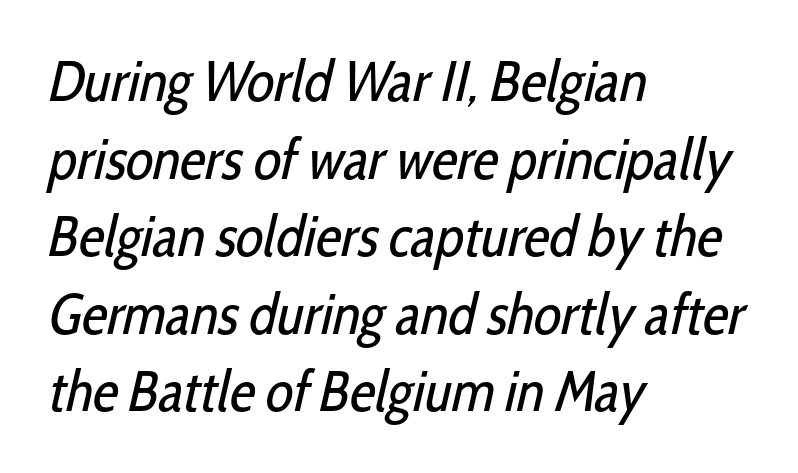
The image shows 57 px regular-weight, condensed sans-serif type; set left-aligned, normal line spacing (1.36x), normal letter spacing, not underlined; low stroke contrast and a medium x-height.
